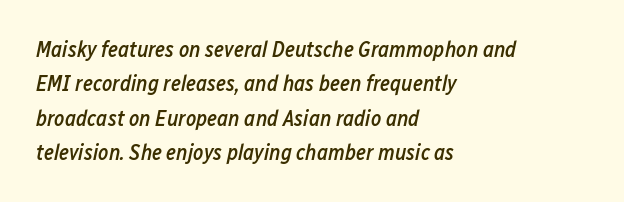
Q: Is the text bold? A: Semi-bold.
Q: Is the text italic (slanted)? A: Yes, it leans right by about 12 degrees.
Q: Is the text underlined? A: No.
Q: How is the paragraph aligned? A: Left-aligned.
Q: Is the spacing between letters normal or unusually wide? A: Normal.
Q: Is the spacing between lines tight, normal or loose? A: Normal.
